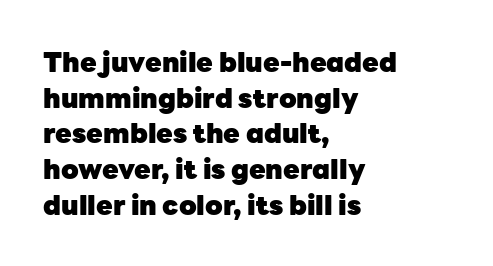
Q: Is the text bold? A: Yes.
Q: Is the text italic (slanted)? A: No, it is upright.
Q: Is the text underlined? A: No.
Q: How is the paragraph aligned? A: Left-aligned.
Q: Is the spacing between letters normal or unusually wide? A: Normal.
Q: Is the spacing between lines tight, normal or loose? A: Normal.
